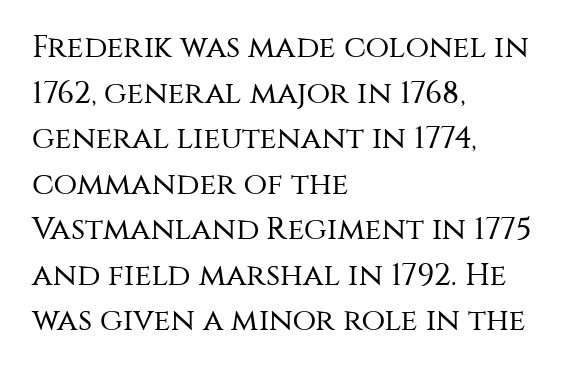
Q: Is the text bold? A: No.
Q: Is the text italic (slanted)? A: No, it is upright.
Q: Is the typeface a serif or a sans-serif typeface? A: Sans-serif.
Q: Is the text underlined? A: No.
Q: How is the paragraph aligned? A: Left-aligned.
Q: Is the spacing between letters normal or unusually wide? A: Normal.
Q: Is the spacing between lines tight, normal or loose? A: Normal.
Q: Width (condensed, normal, or wide)? A: Normal.
Q: Stroke contrast? A: Medium.
Q: x-height? A: Large.
Q: Monospaced? A: No.
